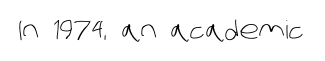
{"bold": "no", "underline": "no", "letter_spacing": "normal", "letter_spacing_em": 0.0, "glyph_px": 25}
